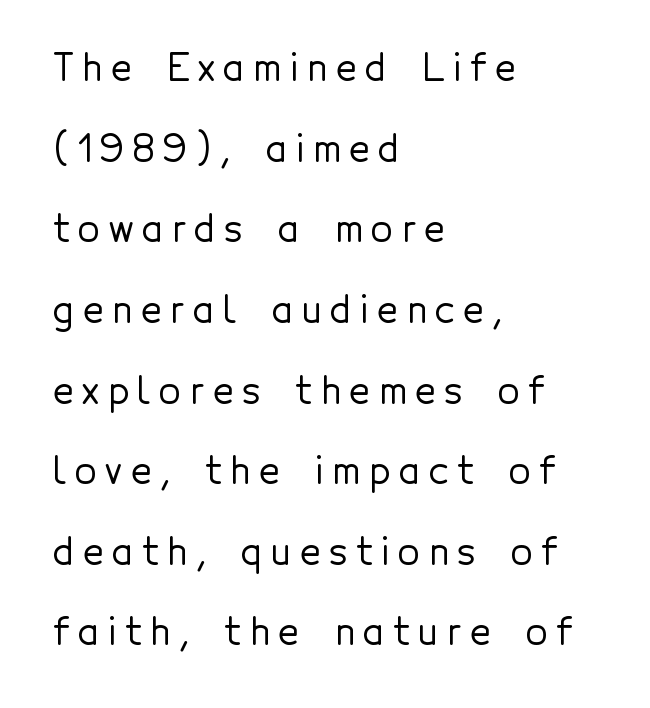
The image shows 36 px sans-serif type, upright; set left-aligned, loose line spacing (2.24x), unusually wide letter spacing (+0.24 em), not underlined; a medium x-height.
